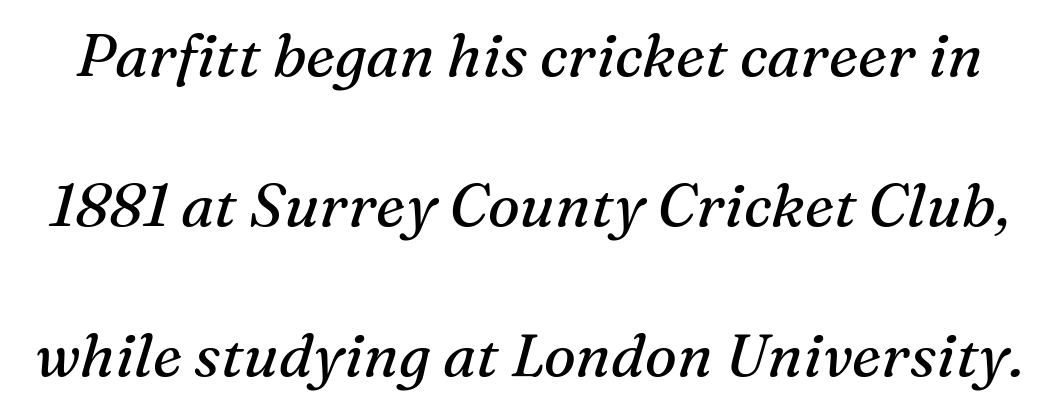
Plain, unruled lines of type. Yep, those are serifs on the letters. Glyph-to-glyph distance matches everyday printed text. Regarding leading, the lines here are spaced well apart. This reads as an unemphasized weight, regular at the heaviest. Italic? Definitely — the glyphs are oblique.
